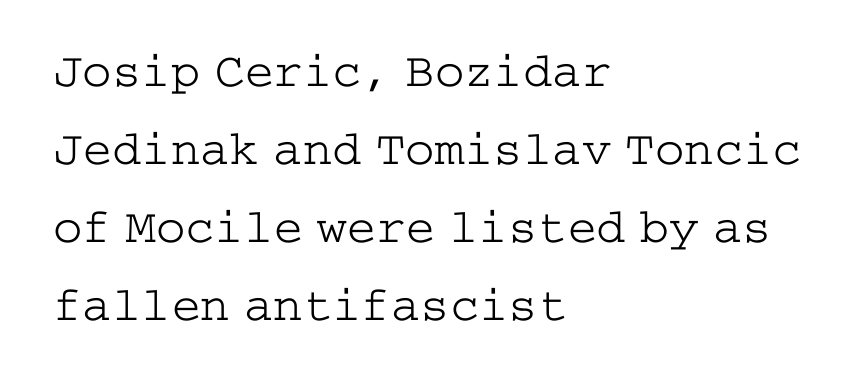
The face looks like a standard text weight, possibly lighter. Visually the block forms a straight wall on the left and a jagged coastline on the right. The lettering holds an erect, upright posture throughout. A typesetter would call this zero additional tracking. The words here are not underlined. Type style note: has serifs.
